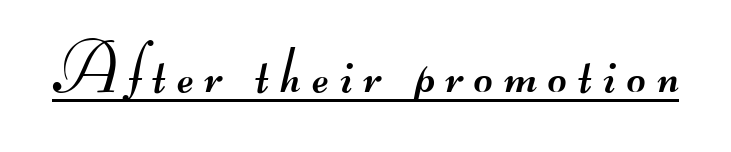
The image shows 65 px regular-weight, wide sans-serif type; set underlined; medium stroke contrast.
